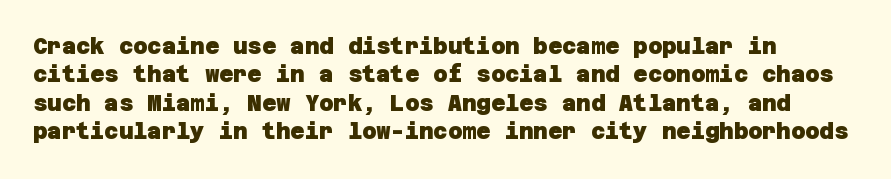
Characters follow at the spacing the type designer built in. The passage shown stacks its lines at a standard gap. The strip under each line holds only bare page. Its strokes are broad and dark, the hallmark of bold type.
